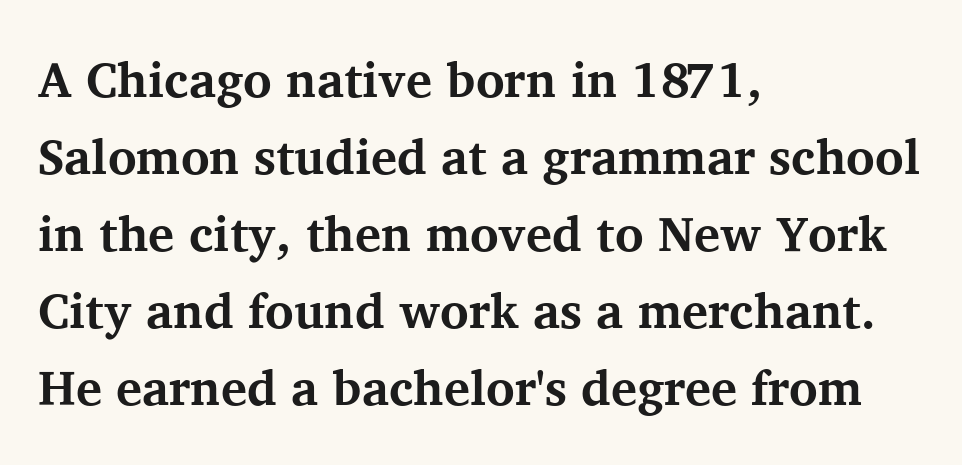
{"serif": "yes", "italic": "no", "bold": "yes", "weight": "bold", "width": "normal", "stroke_contrast": "medium", "x_height": "medium", "monospaced": "no", "underline": "no", "align": "left", "line_spacing": "normal", "line_spacing_ratio": 1.57, "letter_spacing": "normal", "letter_spacing_em": 0.0, "glyph_px": 49}
